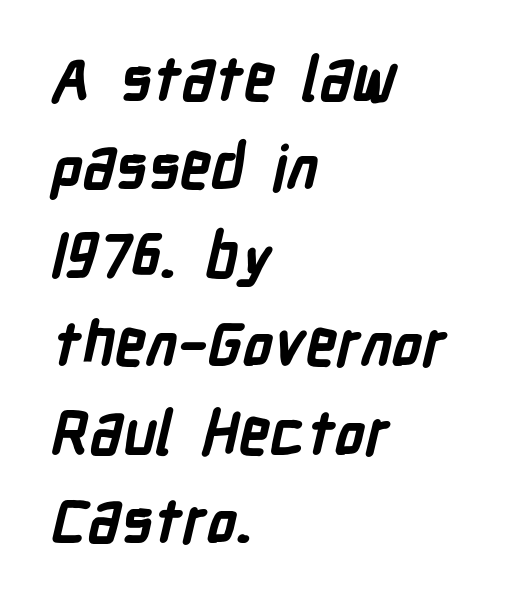
{"serif": "no", "bold": "yes", "weight": "bold", "width": "condensed", "stroke_contrast": "low", "x_height": "medium", "monospaced": "no", "underline": "no", "align": "left", "line_spacing": "normal", "line_spacing_ratio": 1.45, "letter_spacing": "normal", "letter_spacing_em": 0.0, "glyph_px": 61}
